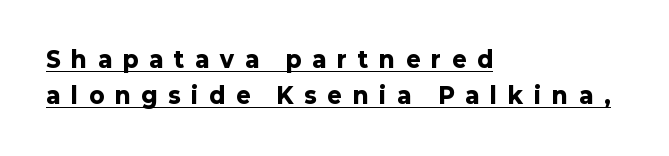
{"italic": "no", "bold": "yes", "underline": "yes", "align": "left", "line_spacing": "normal", "line_spacing_ratio": 1.65, "letter_spacing": "wide", "letter_spacing_em": 0.5, "glyph_px": 22}
